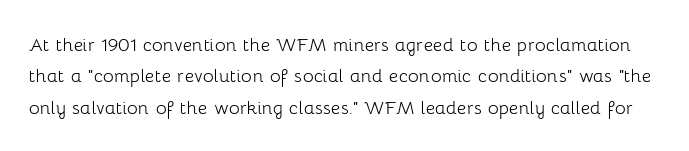
The image shows 23 px text type, upright; set normal line spacing (1.36x), normal letter spacing, not underlined.
